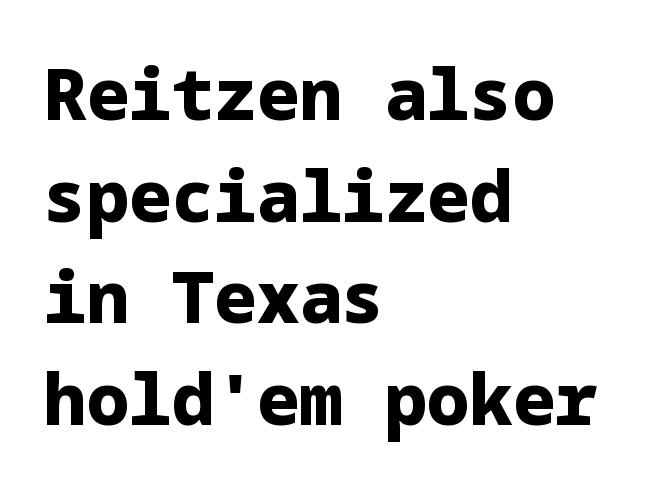
The image shows 71 px heavy sans-serif type, upright; set left-aligned, normal line spacing (1.43x), normal letter spacing, not underlined; low stroke contrast and a medium x-height.
